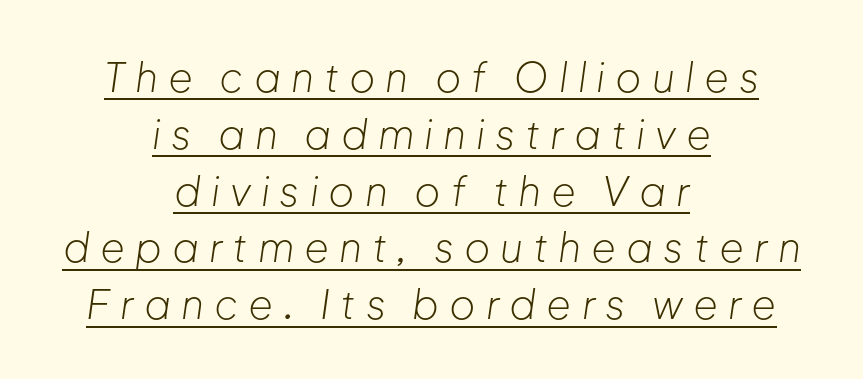
Q: Is the text bold? A: No.
Q: Is the text italic (slanted)? A: Yes, it leans right by about 8 degrees.
Q: Is the text underlined? A: Yes.
Q: How is the paragraph aligned? A: Centered.
Q: Is the spacing between letters normal or unusually wide? A: Unusually wide.
Q: Is the spacing between lines tight, normal or loose? A: Normal.
Q: Width (condensed, normal, or wide)? A: Normal.
Q: Stroke contrast? A: Low.
Q: x-height? A: Medium.
Q: Monospaced? A: No.
